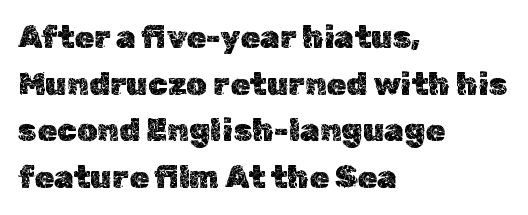
{"italic": "no", "width": "normal", "x_height": "medium", "monospaced": "no", "underline": "no", "align": "left", "line_spacing": "normal", "line_spacing_ratio": 1.46, "letter_spacing": "normal", "letter_spacing_em": 0.0, "glyph_px": 32}
